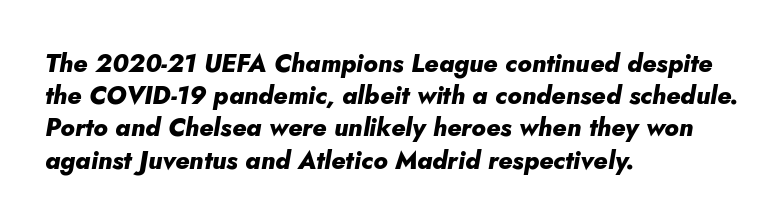
How heavy is the stroke? Heavy — this is a bold. The paragraph shown leans on its left margin. Horizontal bands of white between lines are of average thickness. The letterforms sit shoulder to shoulder at normal distance. The gap between lines stays unmarked.
